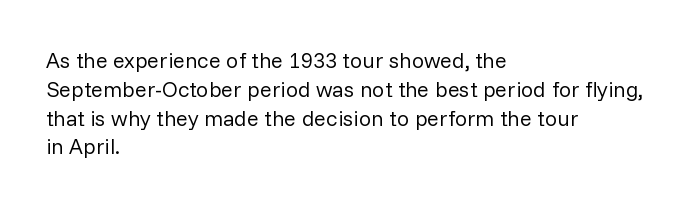
No extra ink here — the face is not bold. The ragged edge is on the right, which tells us the setting is flush left. Decoration check: the copy has no underline. Between one letter and the next there's only the usual sliver of space. No italicization has been applied; the sample stays upright. Successive baselines arrive at the customary interval.
